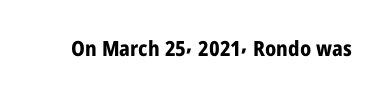
The letterforms sit shoulder to shoulder at normal distance. These lines were composed using upright roman letters. Check the space under the baseline: it is left empty. The sample has been set heavy, in full bold.
